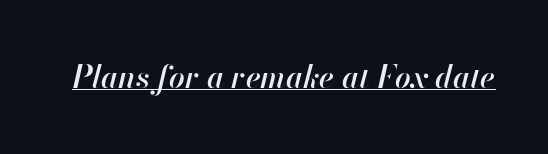
{"italic": "yes", "lean": "right", "slant_degrees": 13, "bold": "semi", "weight": "semibold", "width": "normal", "stroke_contrast": "high", "x_height": "small", "monospaced": "no", "underline": "yes", "letter_spacing": "normal", "letter_spacing_em": 0.0, "glyph_px": 31}
